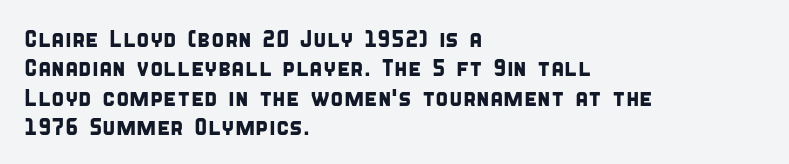
The passage shown has conventional tracking throughout. The zone under the glyphs is completely vacant. Alignment: flush left.
